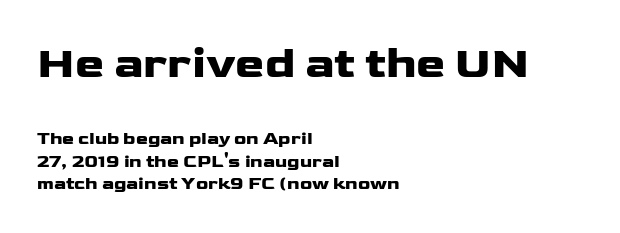
Caption: standard tracking, unaltered. The passage is arranged the way most books set body copy — flush left. Chunky letters — that's bold for sure. This rendering employs a face without finishing strokes, i.e., a sans-serif. The earlier block is typeset at a bigger size than the later block.
